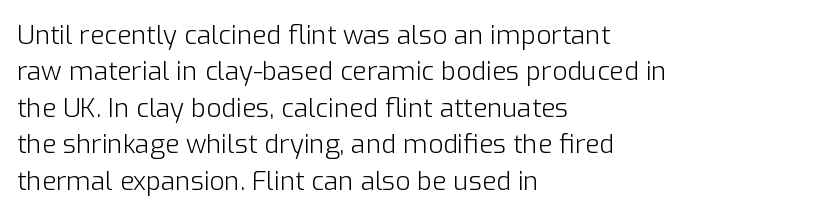
Short and long lines alike share a common starting point at left. The typeface has the unassuming heft of standard copy or less. Is the letter spacing exaggerated? No — it looks like the ordinary default. Has an underline been added? It has not. Posture: vertical.
